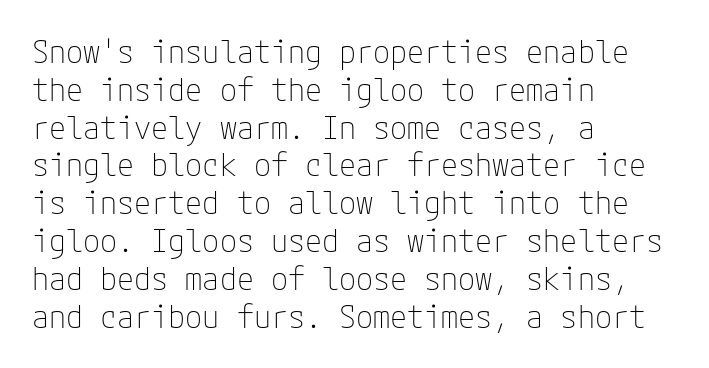
{"serif": "no", "italic": "no", "bold": "no", "weight": "thin", "width": "normal", "stroke_contrast": "low", "x_height": "medium", "underline": "no", "align": "left", "line_spacing_ratio": 1.22, "letter_spacing": "normal", "letter_spacing_em": 0.0, "glyph_px": 31}
